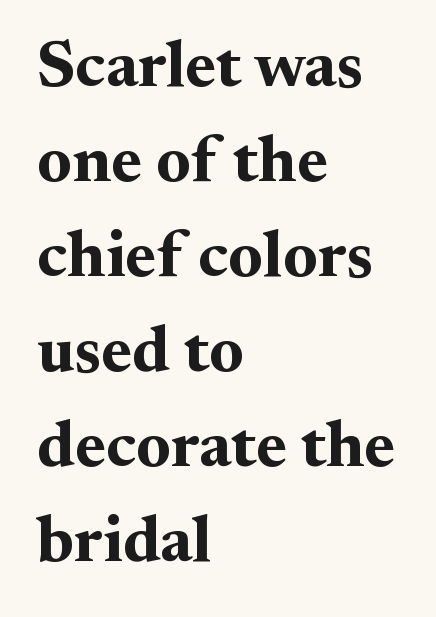
The image shows 66 px bold serif type, upright; set left-aligned, normal line spacing (1.44x), normal letter spacing, not underlined; medium stroke contrast and a small x-height.
